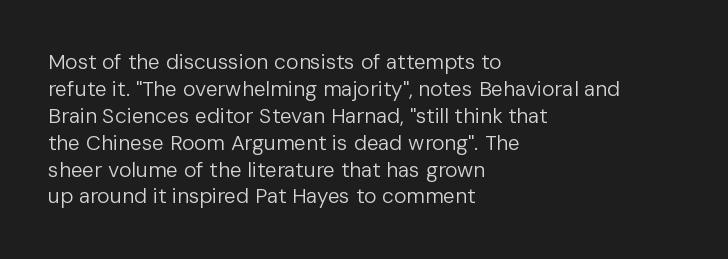
The image shows 21 px text type, upright; set left-aligned, normal line spacing (1.28x), normal letter spacing, not underlined.
